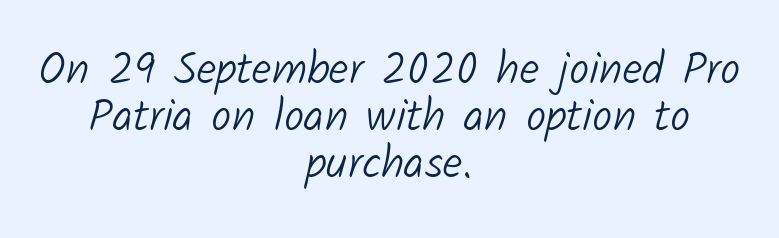
Q: Is the text bold? A: No.
Q: Is the typeface a serif or a sans-serif typeface? A: Sans-serif.
Q: Is the text underlined? A: No.
Q: How is the paragraph aligned? A: Centered.
Q: Is the spacing between letters normal or unusually wide? A: Normal.
Q: Is the spacing between lines tight, normal or loose? A: Tight.
Q: Width (condensed, normal, or wide)? A: Normal.
Q: Stroke contrast? A: Low.
Q: x-height? A: Medium.
Q: Monospaced? A: No.
